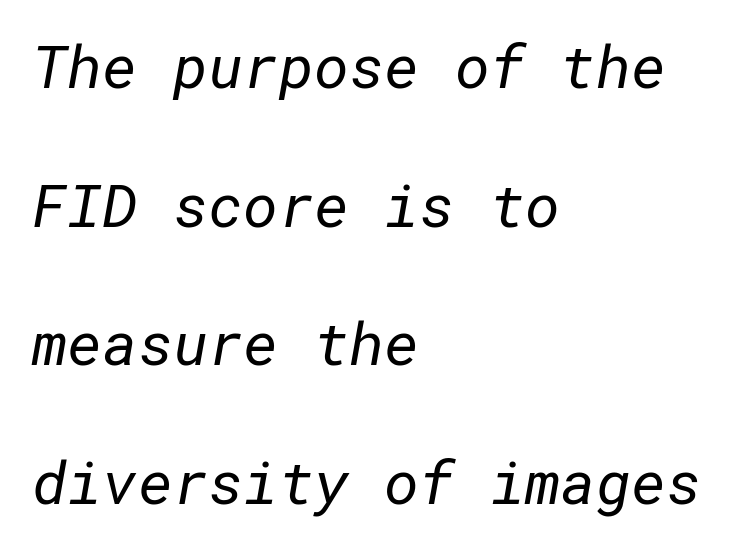
{"serif": "no", "bold": "no", "weight": "regular", "width": "normal", "stroke_contrast": "low", "x_height": "medium", "underline": "no", "align": "left", "line_spacing": "loose", "line_spacing_ratio": 2.31, "letter_spacing": "normal", "letter_spacing_em": 0.0, "glyph_px": 60}
